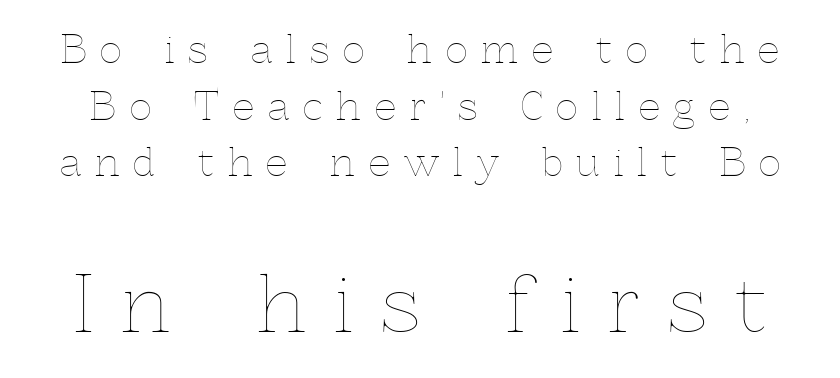
The image shows 76 px thin type, upright; set normal line spacing (1.49x), unusually wide letter spacing (+0.37 em), not underlined; the second (bottom) block is 2.0x larger; a medium x-height.
